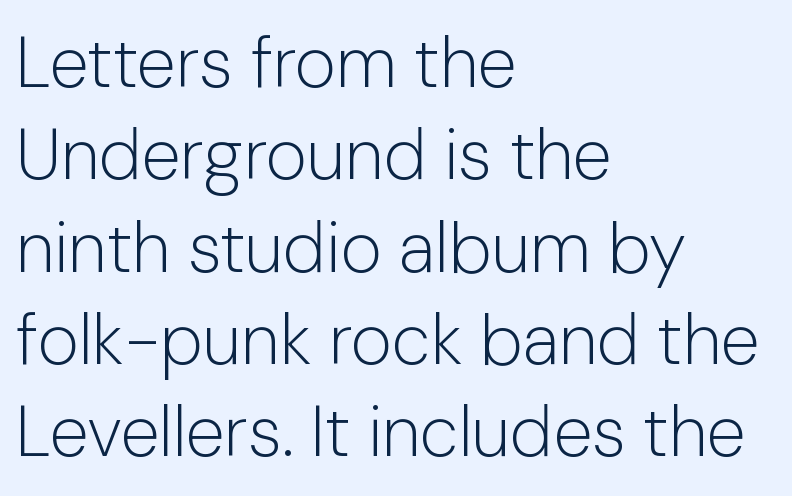
The space directly below the letters is spotless. The axis of the letterforms is exactly vertical. The lines sit at an ordinary, default distance from one another. The text block is weighted toward the left margin, trailing off unevenly rightward. The typeface has the unassuming heft of standard copy or less.
